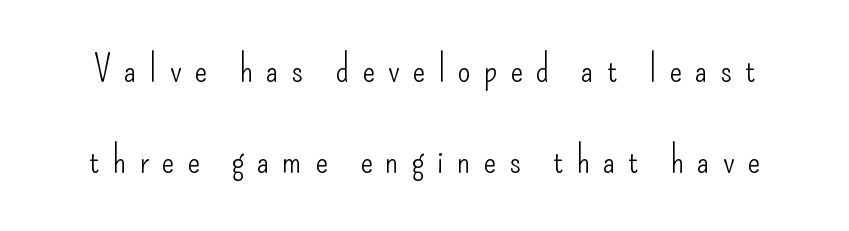
The image shows 37 px light, condensed sans-serif type, upright; set loose line spacing (2.47x), unusually wide letter spacing (+0.35 em), not underlined; low stroke contrast and a small x-height.
